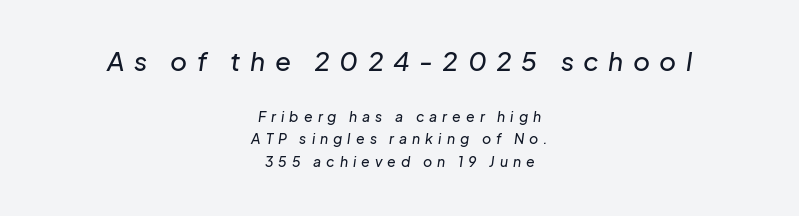
{"italic": "yes", "lean": "right", "slant_degrees": 8, "underline": "no", "align": "center", "line_spacing": "normal", "line_spacing_ratio": 1.61, "letter_spacing": "wide", "letter_spacing_em": 0.36, "larger_block": "first", "size_ratio": 1.86, "glyph_px": 26}
